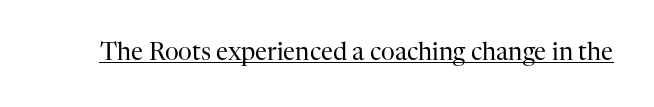
Underlined type. When letters stand straight like this, we call the style roman or upright. The line texture is even and compact thanks to regular tracking. The strokes carry an ordinary text weight at most.
